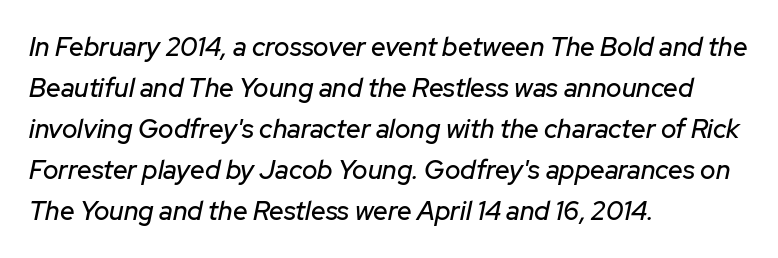
The image shows 26 px text type, italic (leaning right); set left-aligned, normal line spacing (1.58x), normal letter spacing, not underlined.
